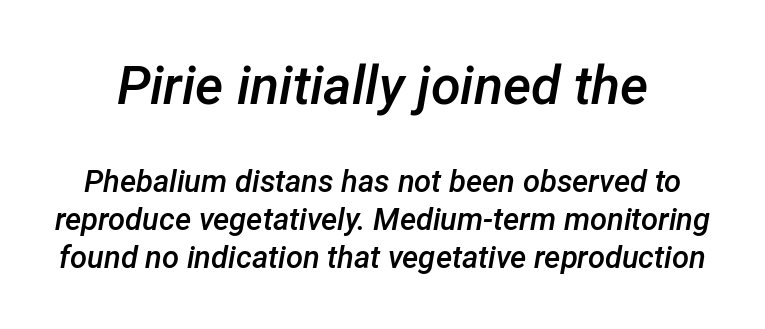
Q: Is the text bold? A: Semi-bold.
Q: Is the text italic (slanted)? A: Yes, it leans right by about 12 degrees.
Q: Is the text underlined? A: No.
Q: Is the spacing between letters normal or unusually wide? A: Normal.
Q: Which block of text is set in a larger size, the first (top) or the second (bottom)? A: The first (top) one.
Q: Width (condensed, normal, or wide)? A: Normal.
Q: Stroke contrast? A: Low.
Q: x-height? A: Medium.
Q: Monospaced? A: No.
